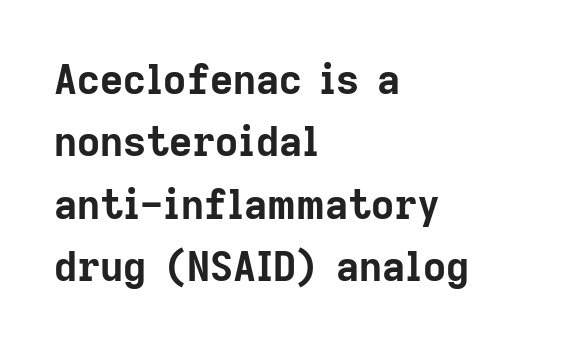
These lines are rendered in a variable-pitch font. You could call the tracking neutral — neither tight nor loose. The typesetting leans heavy: a genuine bold. Line starts are locked; line ends wander. You can tell from the bare stems that sans-serif type was used.
